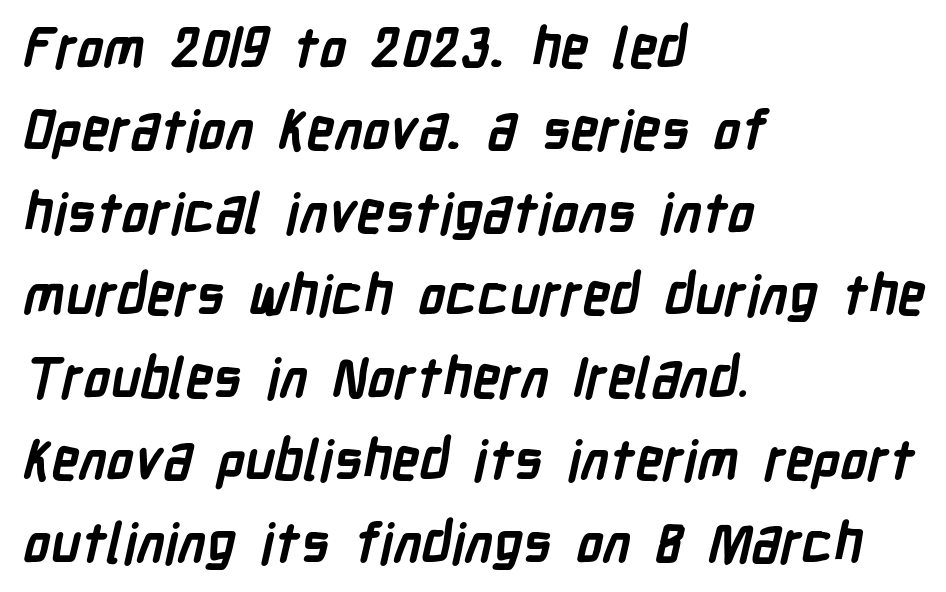
Look at the tracking — it's just the regular setting, nothing added. Just letters on the line, the space beneath them empty. The line-height multiplier appears to be the usual default. Is this a sans? Yes — the strokes have no serifs. Strokes here are thick enough to call this a true bold. The letters advance in unequal steps, a hallmark of proportional type.
